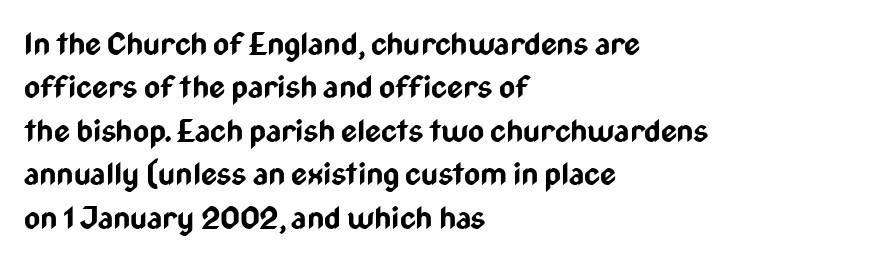
{"serif": "no", "italic": "no", "bold": "yes", "weight": "bold", "width": "condensed", "stroke_contrast": "low", "x_height": "medium", "monospaced": "no", "underline": "no", "align": "left", "line_spacing": "normal", "line_spacing_ratio": 1.4, "letter_spacing": "normal", "letter_spacing_em": 0.0, "glyph_px": 31}
